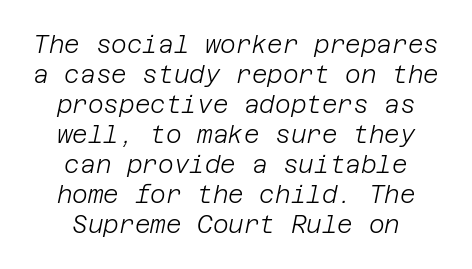
Visually the block forms a symmetrical silhouette, jagged on both flanks. The text carries the slant typical of an italic or oblique font. One glance says typical: line gaps are just what's usual. Students, note that the glyphs here touch the page at normal intervals. Stems here are at most as thick as an everyday book face. Anything drawn beneath the words? Only blank space.
